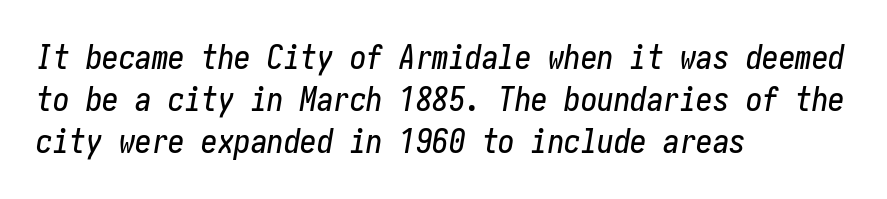
Any mark beneath the type? The region is blank. The passage shown has conventional tracking throughout. The leading is moderate, giving the passage an even texture. Characters are canted at an angle relative to the baseline's perpendicular. The passage is arranged the way most books set body copy — flush left.
